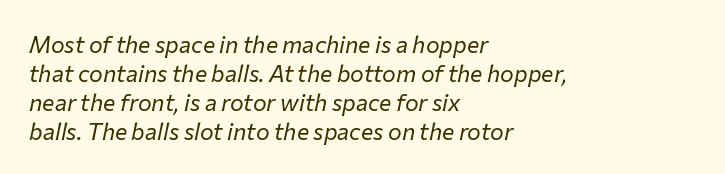
The image shows 23 px text type, italic (leaning right); set left-aligned, normal line spacing (1.26x), normal letter spacing, not underlined.
